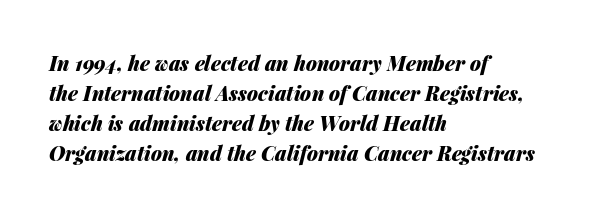
Compared with typical body copy, the letter spacing here is the same. These lines are set flush left with a ragged right edge. Weight check: bold — yes, fully. Emphasis-style slanted type is in use.
